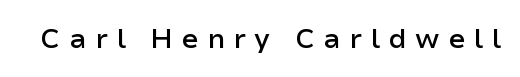
The image shows 28 px semibold sans-serif type, upright; set unusually wide letter spacing (+0.29 em), not underlined; low stroke contrast and a medium x-height.
